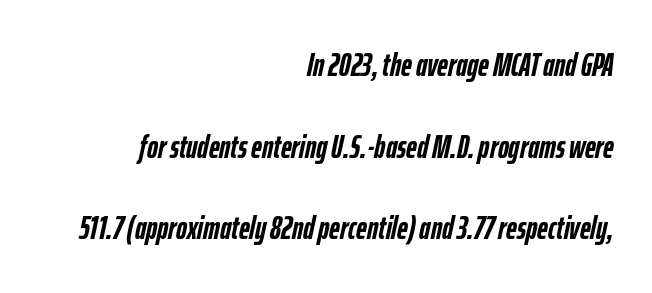
The image shows 33 px semibold, condensed type, italic (leaning right); set right-aligned, loose line spacing (2.47x), normal letter spacing, not underlined; low stroke contrast and a medium x-height.
